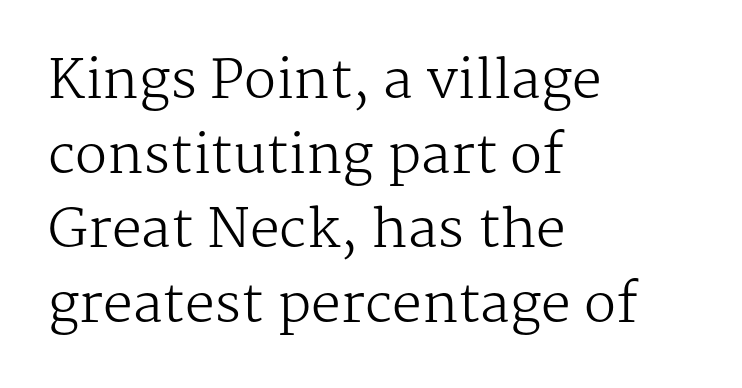
{"serif": "yes", "italic": "no", "bold": "no", "weight": "regular", "width": "normal", "stroke_contrast": "medium", "x_height": "medium", "monospaced": "no", "underline": "no", "align": "left", "line_spacing": "normal", "line_spacing_ratio": 1.41, "letter_spacing": "normal", "letter_spacing_em": 0.0, "glyph_px": 53}
